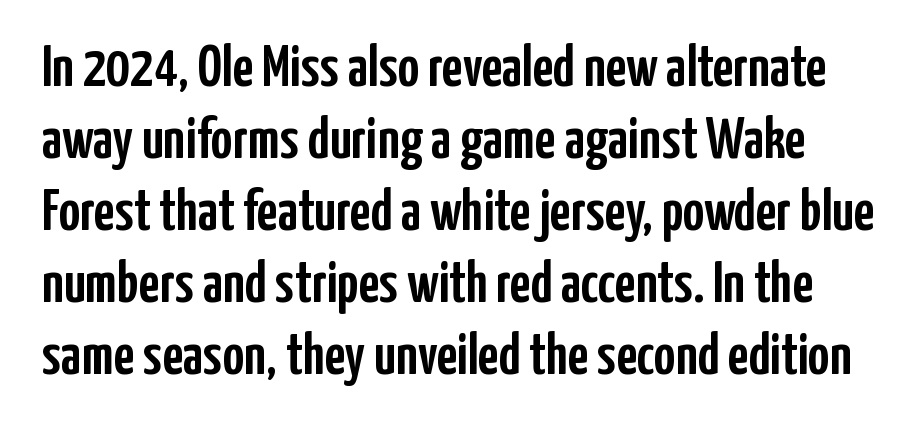
This is the regular roman posture of the typeface. Just letters on the line, the space beneath them empty. Is the letter spacing exaggerated? No — it looks like the ordinary default. Looks like regular typesetting: each glyph gets only the width it needs.
